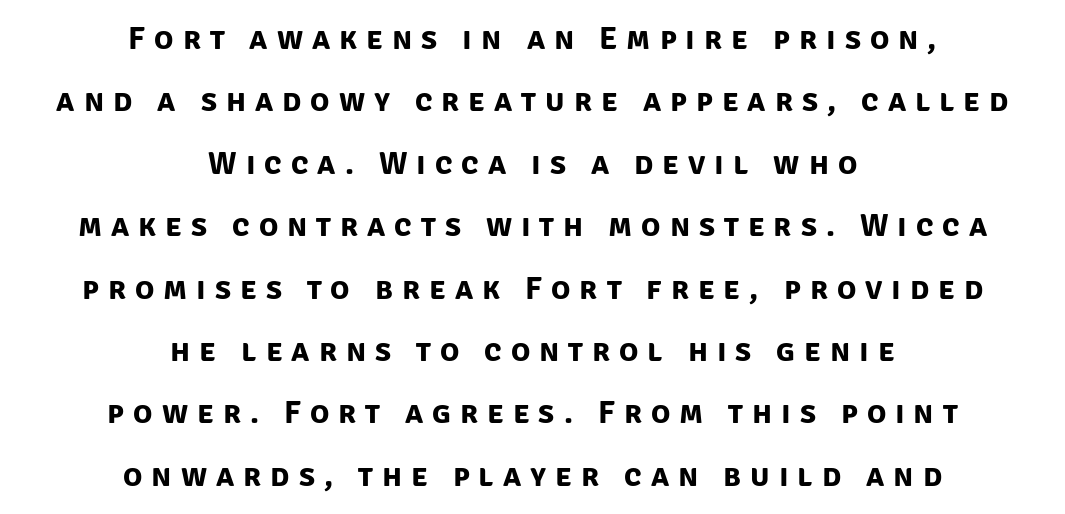
{"serif": "no", "bold": "yes", "weight": "bold", "width": "normal", "stroke_contrast": "low", "x_height": "large", "monospaced": "no", "underline": "no", "align": "center", "line_spacing": "loose", "line_spacing_ratio": 1.95, "letter_spacing": "wide", "letter_spacing_em": 0.28, "glyph_px": 32}
